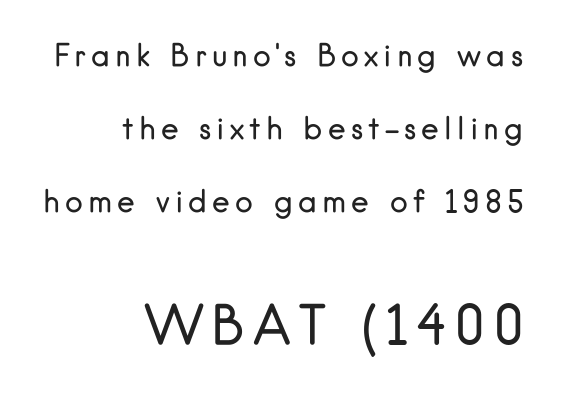
Q: Is the text bold? A: No.
Q: Is the text italic (slanted)? A: No, it is upright.
Q: Is the typeface a serif or a sans-serif typeface? A: Sans-serif.
Q: Is the text underlined? A: No.
Q: How is the paragraph aligned? A: Right-aligned.
Q: Is the spacing between lines tight, normal or loose? A: Loose.
Q: Which block of text is set in a larger size, the first (top) or the second (bottom)? A: The second (bottom) one.
Q: Width (condensed, normal, or wide)? A: Normal.
Q: Stroke contrast? A: Low.
Q: x-height? A: Small.
Q: Monospaced? A: No.
